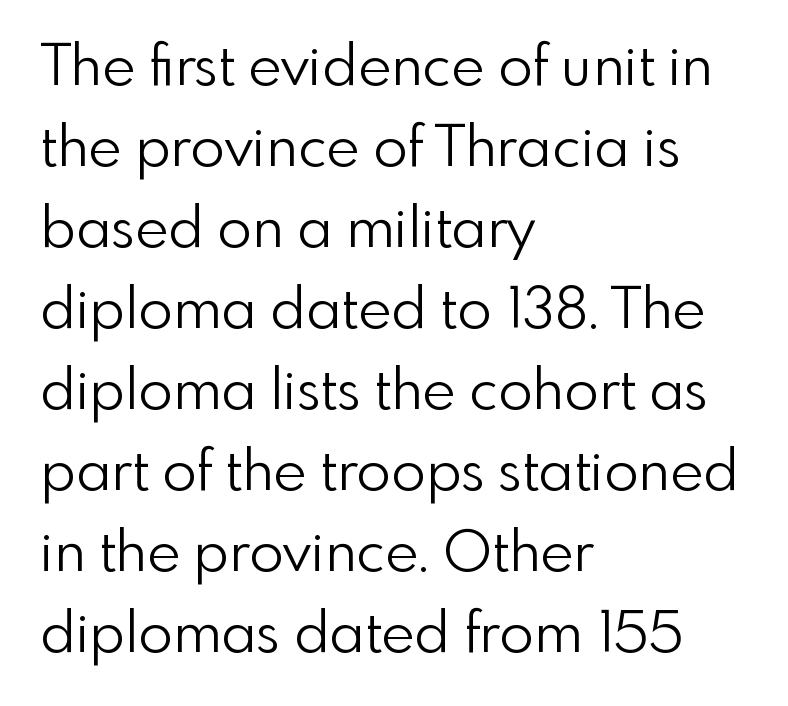
Q: Is the text bold? A: No.
Q: Is the text italic (slanted)? A: No, it is upright.
Q: Is the typeface a serif or a sans-serif typeface? A: Sans-serif.
Q: Is the text underlined? A: No.
Q: How is the paragraph aligned? A: Left-aligned.
Q: Is the spacing between letters normal or unusually wide? A: Normal.
Q: Is the spacing between lines tight, normal or loose? A: Normal.
Q: Width (condensed, normal, or wide)? A: Normal.
Q: x-height? A: Small.
Q: Monospaced? A: No.
